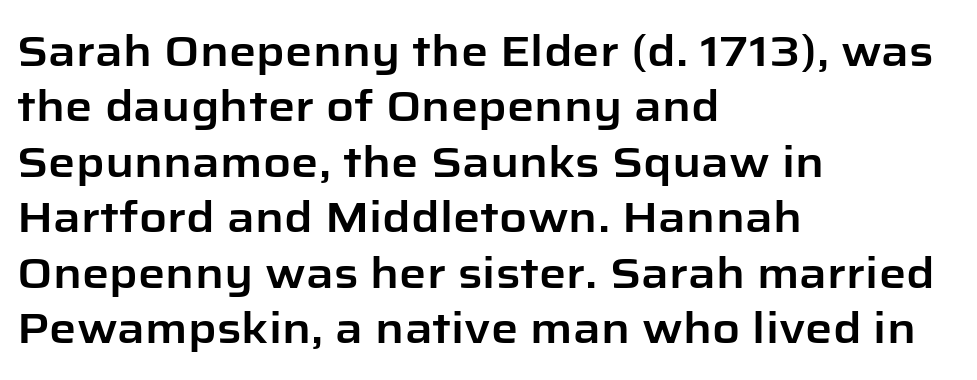
{"serif": "no", "italic": "no", "width": "normal", "stroke_contrast": "low", "x_height": "medium", "monospaced": "no", "underline": "no", "align": "left", "line_spacing": "normal", "line_spacing_ratio": 1.29, "letter_spacing": "normal", "letter_spacing_em": 0.0, "glyph_px": 43}
